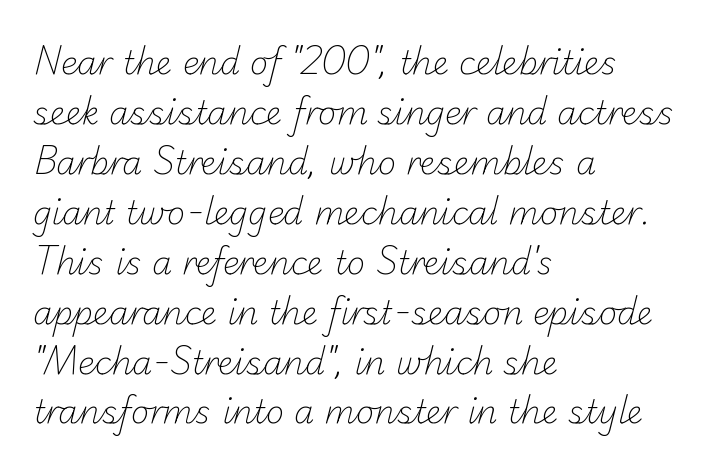
The image shows 32 px light sans-serif type; set left-aligned, normal line spacing (1.56x), normal letter spacing, not underlined; low stroke contrast and a small x-height.
